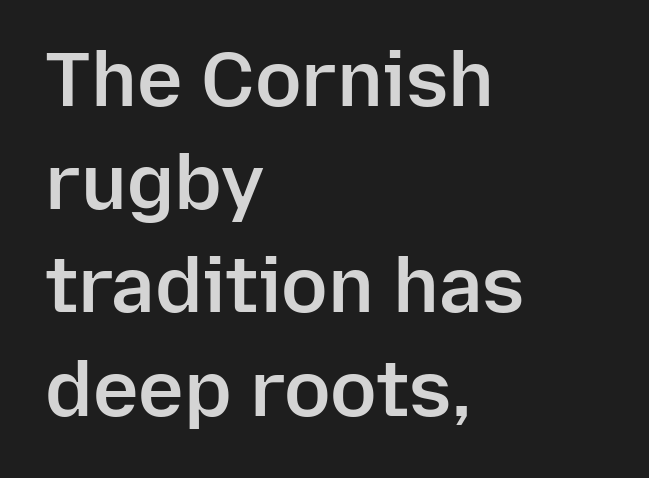
The image shows 77 px semibold sans-serif type, upright; set left-aligned, normal line spacing (1.34x), normal letter spacing, not underlined; low stroke contrast and a medium x-height.
